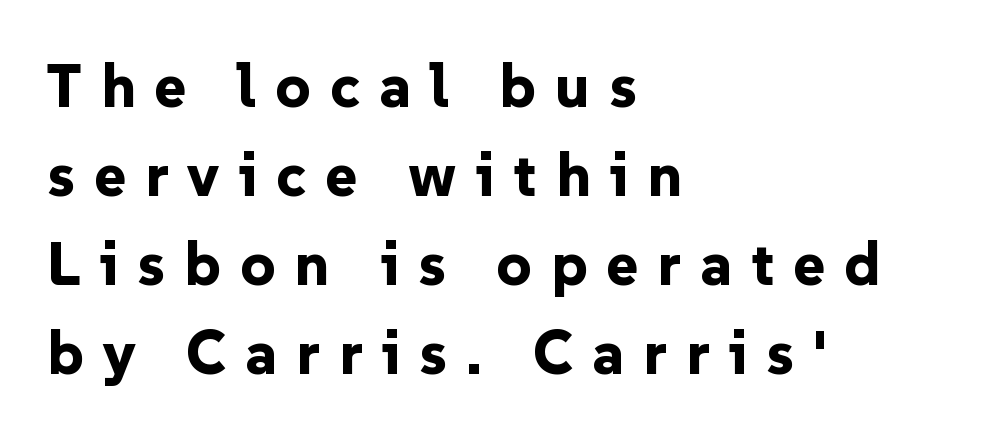
{"serif": "no", "italic": "no", "bold": "yes", "weight": "bold", "width": "normal", "stroke_contrast": "low", "x_height": "medium", "monospaced": "no", "underline": "no", "align": "left", "line_spacing": "normal", "line_spacing_ratio": 1.46, "letter_spacing": "wide", "letter_spacing_em": 0.31, "glyph_px": 61}
